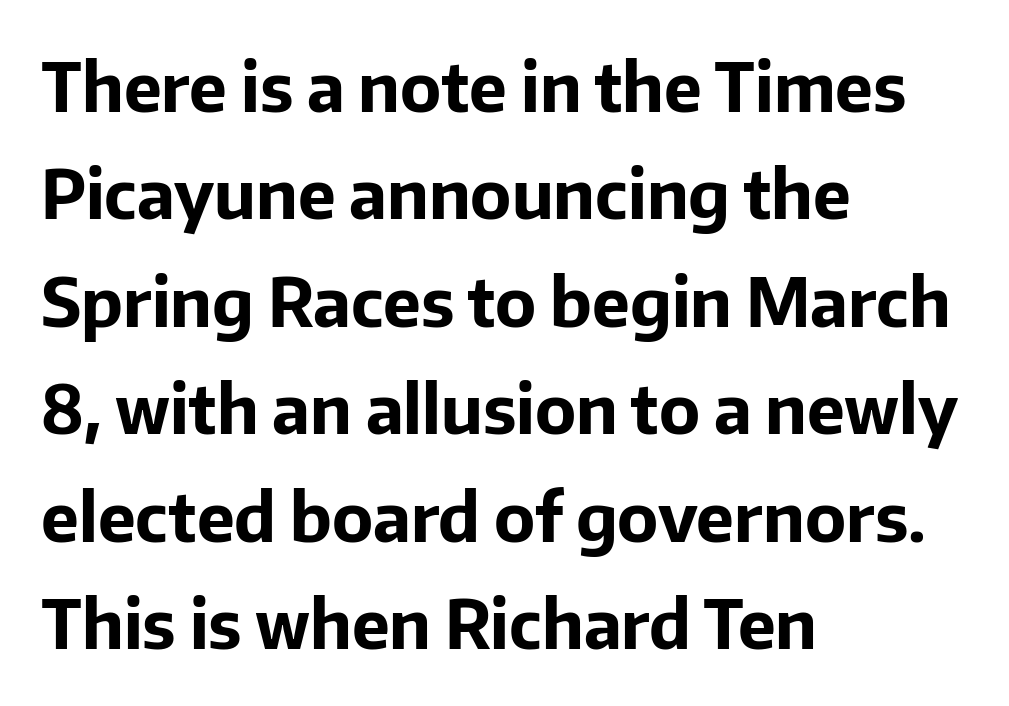
The image shows 68 px bold sans-serif type, upright; set left-aligned, normal line spacing (1.58x), normal letter spacing, not underlined; low stroke contrast and a medium x-height.
